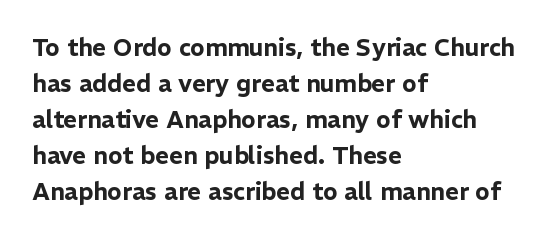
{"italic": "no", "underline": "no", "align": "left", "line_spacing": "normal", "line_spacing_ratio": 1.5, "letter_spacing": "normal", "letter_spacing_em": 0.0, "glyph_px": 24}
